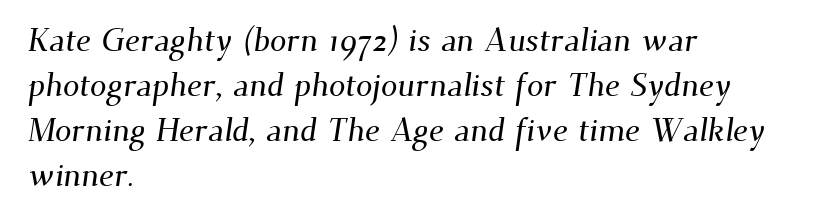
{"serif": "yes", "width": "normal", "stroke_contrast": "medium", "x_height": "small", "monospaced": "no", "underline": "no", "align": "left", "line_spacing": "normal", "line_spacing_ratio": 1.36, "letter_spacing": "normal", "letter_spacing_em": 0.0, "glyph_px": 33}
